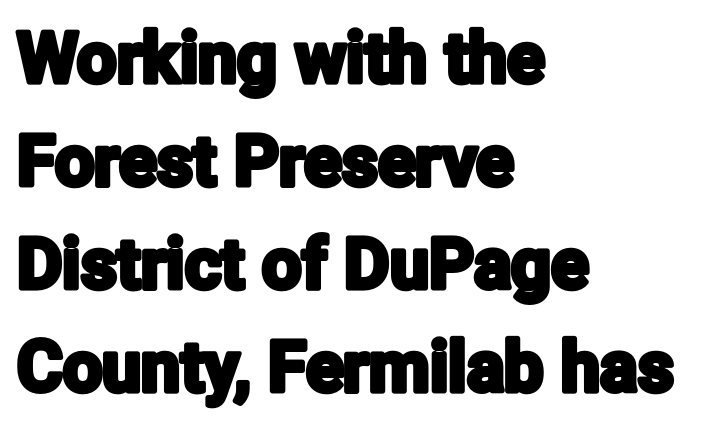
The image shows 70 px condensed sans-serif type, upright; set left-aligned, normal line spacing (1.47x), normal letter spacing, not underlined; low stroke contrast and a medium x-height.
